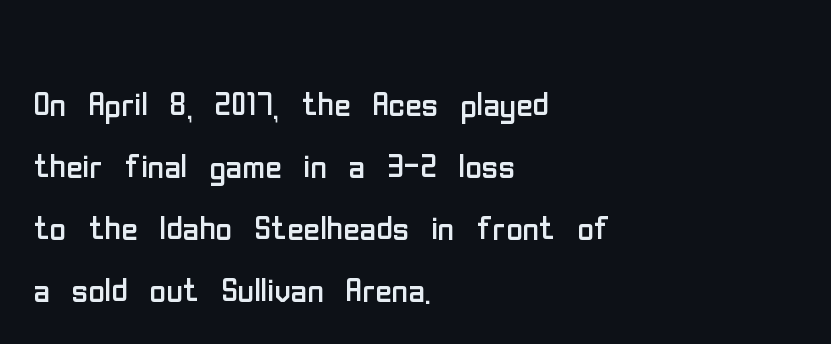
Q: Is the text bold? A: No.
Q: Is the text italic (slanted)? A: No, it is upright.
Q: Is the typeface a serif or a sans-serif typeface? A: Sans-serif.
Q: Is the text underlined? A: No.
Q: How is the paragraph aligned? A: Left-aligned.
Q: Is the spacing between letters normal or unusually wide? A: Normal.
Q: Is the spacing between lines tight, normal or loose? A: Normal.
Q: Width (condensed, normal, or wide)? A: Condensed.
Q: Stroke contrast? A: Low.
Q: x-height? A: Medium.
Q: Monospaced? A: No.
